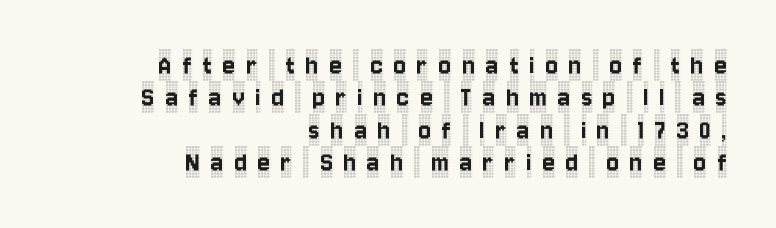
{"serif": "yes", "italic": "no", "width": "condensed", "x_height": "large", "monospaced": "no", "underline": "no", "align": "right", "line_spacing": "tight", "line_spacing_ratio": 1.12, "letter_spacing": "wide", "letter_spacing_em": 0.38, "glyph_px": 29}
